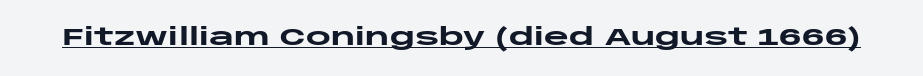
Students, observe the line beneath the letters — that is underlining. Upright lettering throughout. Summary of weight: heavy, a full bold. Here the glyphs are tracked normally, forming tight word shapes.
